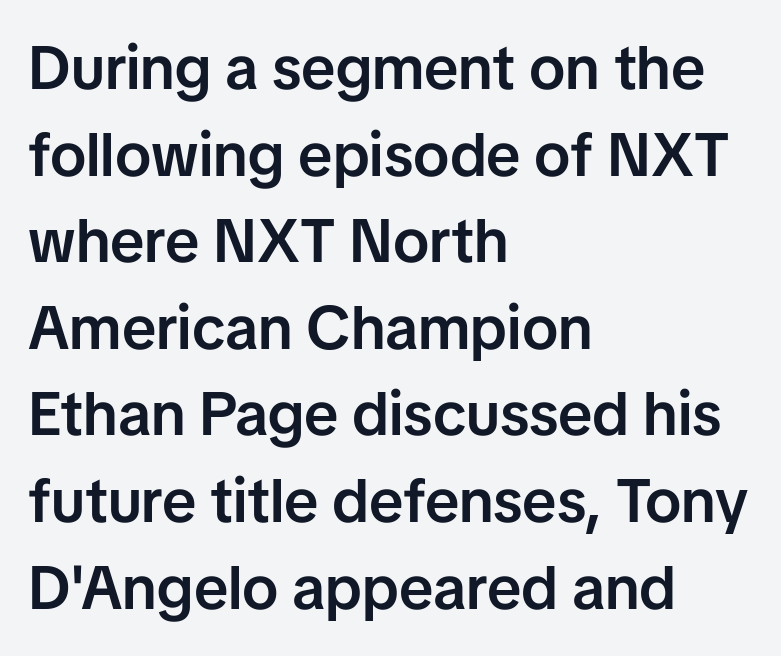
The image shows 61 px semibold sans-serif type, upright; set left-aligned, normal line spacing (1.42x), normal letter spacing, not underlined; low stroke contrast and a medium x-height.
